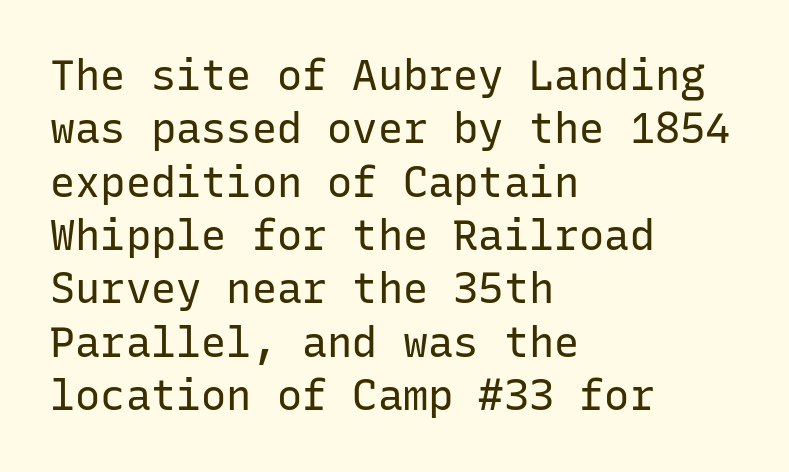
{"serif": "no", "italic": "no", "bold": "no", "weight": "regular", "width": "normal", "stroke_contrast": "low", "x_height": "medium", "monospaced": "yes", "underline": "no", "align": "left", "line_spacing": "normal", "line_spacing_ratio": 1.27, "letter_spacing": "normal", "letter_spacing_em": 0.0, "glyph_px": 42}
